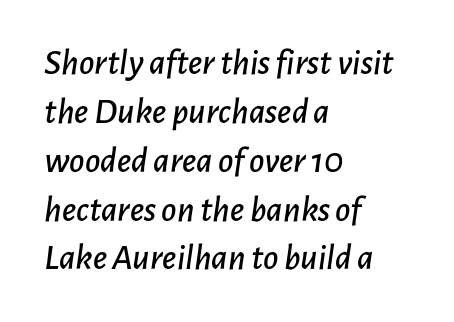
Slant detected: the letters are inclined. In terms of letterspacing, this is plain default setting. No word sits above an underline. The leading is moderate, giving the passage an even texture. Where is the straight margin? On the left. The face used here is proportionally spaced, like ordinary book or web type.
